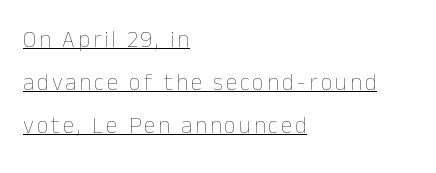
Q: Is the text bold? A: No.
Q: Is the text italic (slanted)? A: No, it is upright.
Q: Is the text underlined? A: Yes.
Q: How is the paragraph aligned? A: Left-aligned.
